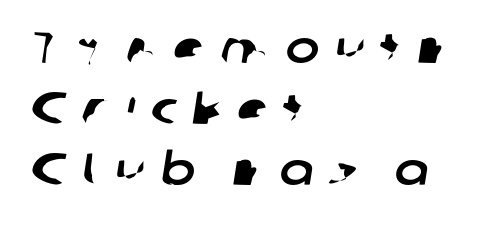
The image shows 45 px sans-serif type; set left-aligned, normal line spacing (1.36x), unusually wide letter spacing (+0.35 em), not underlined; low stroke contrast and a medium x-height.
